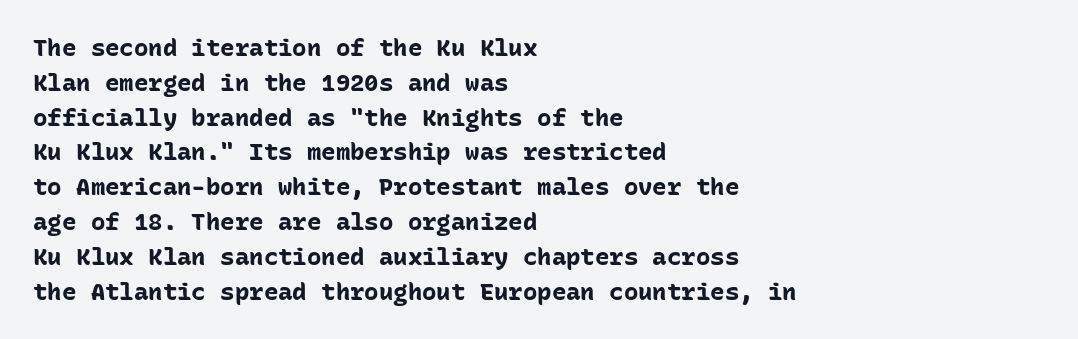
The image shows 24 px bold type, upright; set left-aligned, normal line spacing (1.45x), normal letter spacing, not underlined.
